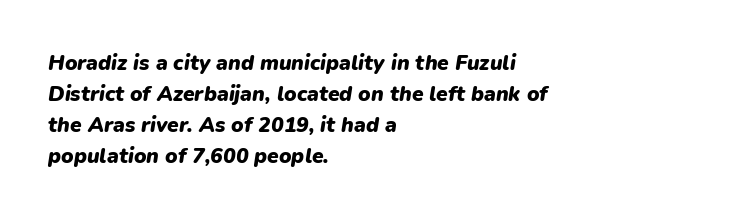
{"italic": "yes", "lean": "right", "slant_degrees": 9, "bold": "yes", "underline": "no", "align": "left", "line_spacing": "normal", "line_spacing_ratio": 1.47, "letter_spacing": "normal", "letter_spacing_em": 0.0, "glyph_px": 21}
